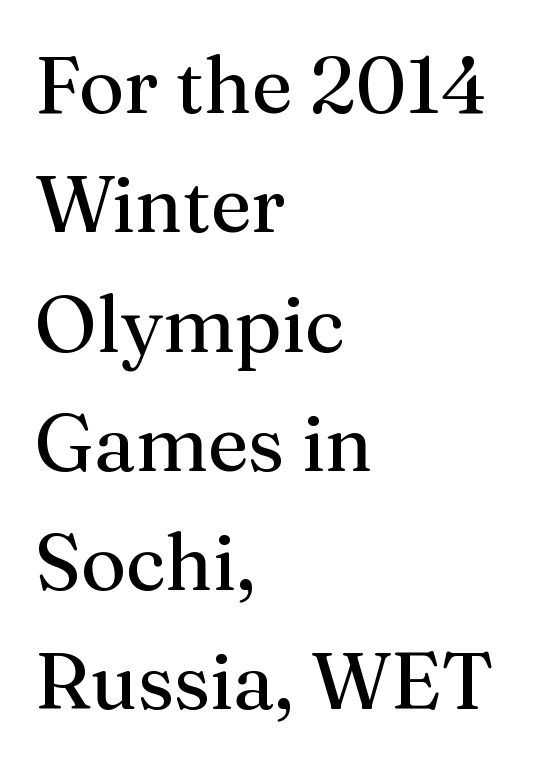
Rows of type keep a routine distance in the vertical direction. Tall strokes in this sample are plumb rather than angled. One-word summary of the alignment: left. To sum up the face: it has serifs.
